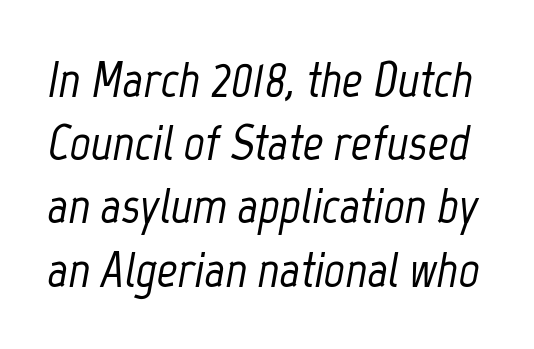
Q: Is the text italic (slanted)? A: Yes, it leans right by about 12 degrees.
Q: Is the text underlined? A: No.
Q: Is the spacing between letters normal or unusually wide? A: Normal.
Q: Width (condensed, normal, or wide)? A: Condensed.
Q: Stroke contrast? A: Low.
Q: x-height? A: Medium.
Q: Monospaced? A: No.
